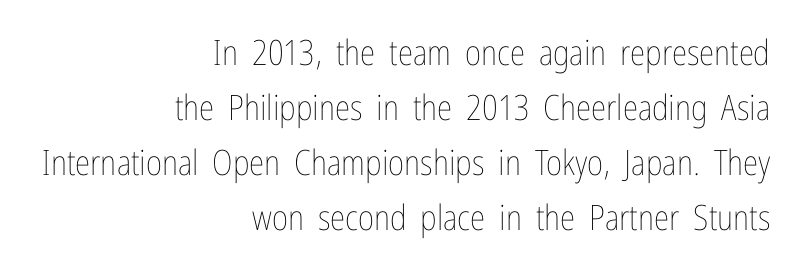
Q: Is the text bold? A: No.
Q: Is the text italic (slanted)? A: No, it is upright.
Q: Is the text underlined? A: No.
Q: How is the paragraph aligned? A: Right-aligned.
Q: Is the spacing between letters normal or unusually wide? A: Normal.
Q: Is the spacing between lines tight, normal or loose? A: Normal.
Q: Width (condensed, normal, or wide)? A: Condensed.
Q: Stroke contrast? A: Low.
Q: x-height? A: Medium.
Q: Monospaced? A: No.
